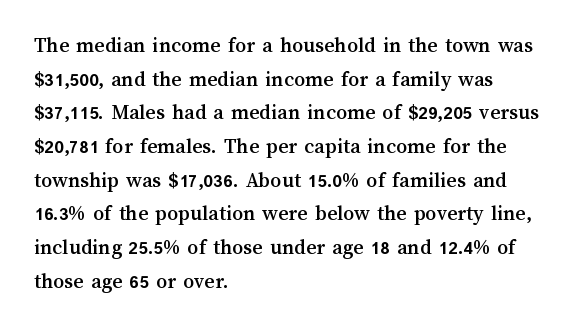
Q: Is the text italic (slanted)? A: No, it is upright.
Q: Is the text underlined? A: No.
Q: How is the paragraph aligned? A: Left-aligned.
Q: Is the spacing between letters normal or unusually wide? A: Normal.
Q: Is the spacing between lines tight, normal or loose? A: Normal.
